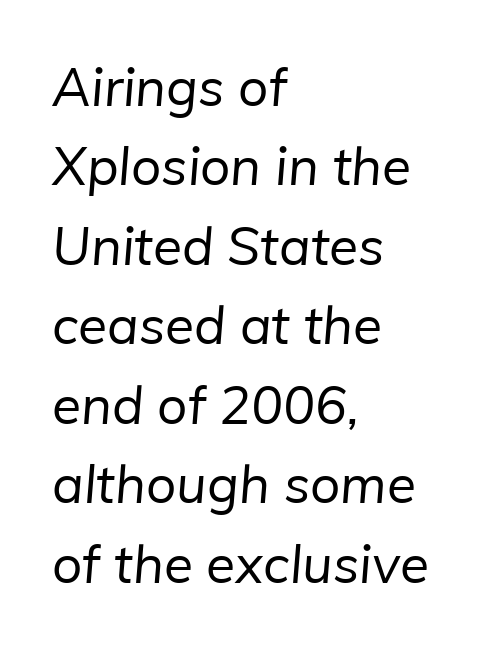
{"serif": "no", "bold": "no", "weight": "regular", "width": "normal", "stroke_contrast": "low", "x_height": "medium", "monospaced": "no", "underline": "no", "align": "left", "line_spacing": "normal", "line_spacing_ratio": 1.5, "letter_spacing": "normal", "letter_spacing_em": 0.0, "glyph_px": 53}
